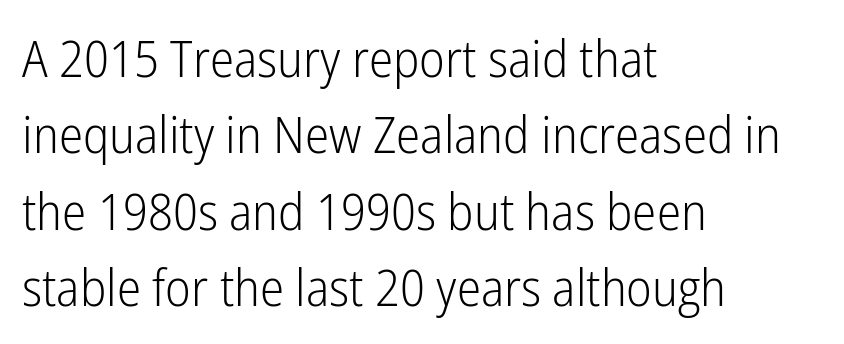
The image shows 51 px light, condensed sans-serif type, upright; set left-aligned, normal line spacing (1.5x), normal letter spacing, not underlined; low stroke contrast and a medium x-height.
